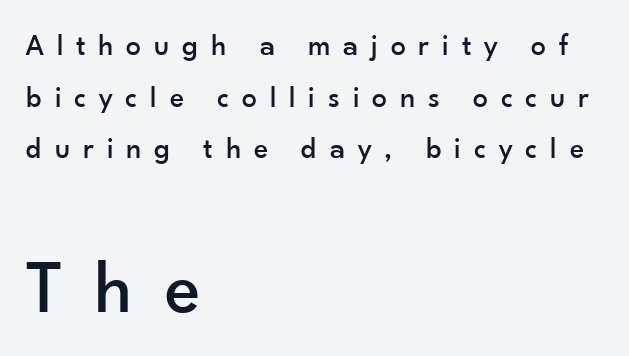
Q: Is the text italic (slanted)? A: No, it is upright.
Q: Is the typeface a serif or a sans-serif typeface? A: Sans-serif.
Q: Is the text underlined? A: No.
Q: How is the paragraph aligned? A: Left-aligned.
Q: Is the spacing between letters normal or unusually wide? A: Unusually wide.
Q: Which block of text is set in a larger size, the first (top) or the second (bottom)? A: The second (bottom) one.
Q: Width (condensed, normal, or wide)? A: Normal.
Q: Stroke contrast? A: Low.
Q: x-height? A: Small.
Q: Monospaced? A: No.
